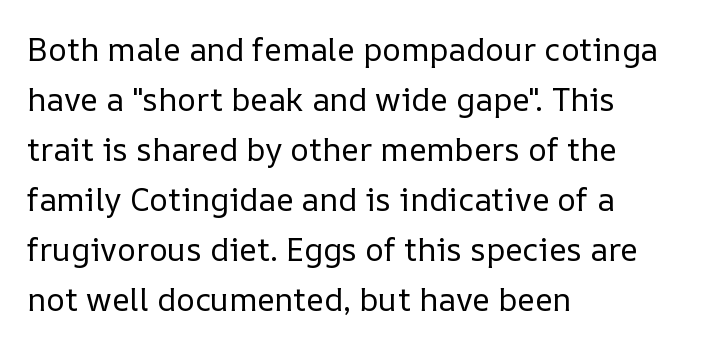
The image shows 32 px regular-weight type, upright; set left-aligned, normal line spacing (1.56x), normal letter spacing, not underlined; low stroke contrast and a medium x-height.
